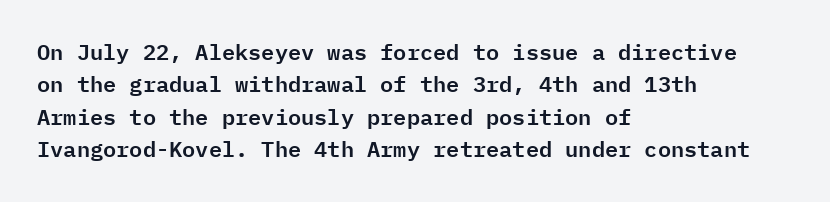
{"italic": "no", "underline": "no", "align": "left", "line_spacing": "normal", "line_spacing_ratio": 1.47, "letter_spacing": "normal", "letter_spacing_em": 0.0, "glyph_px": 22}
